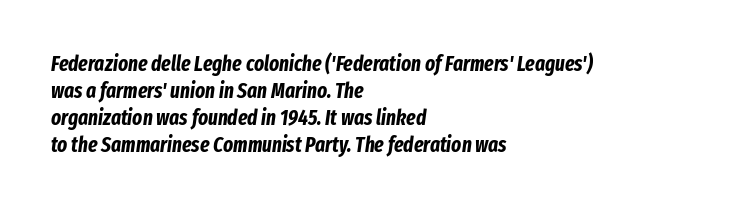
These words are printed bold, with thick strokes throughout. Line beginnings align vertically; line endings do not. Each word holds together tightly as a unit, with standard inter-letter gaps. Lines of text with bare space underneath. Characters are canted at an angle relative to the baseline's perpendicular. The block of text has a typical density, with ordinary space between rows.
